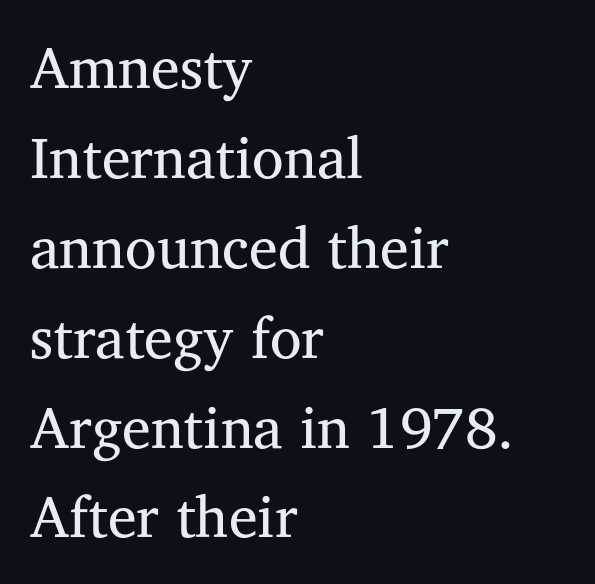
{"serif": "yes", "italic": "no", "bold": "no", "weight": "regular", "width": "normal", "stroke_contrast": "medium", "x_height": "medium", "monospaced": "no", "underline": "no", "align": "left", "line_spacing": "normal", "line_spacing_ratio": 1.55, "letter_spacing": "normal", "letter_spacing_em": 0.0, "glyph_px": 58}
